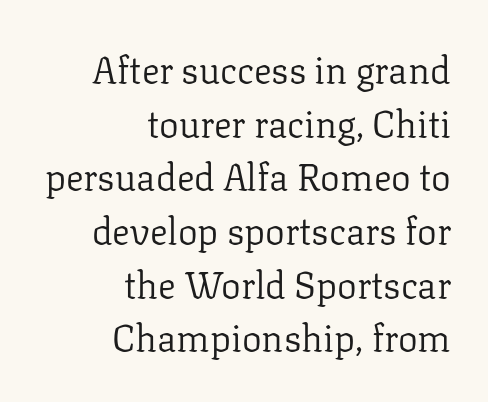
Typographically, this falls in the serif category. No extra tracking has been applied to these lines. The strokes carry an ordinary text weight at most. Leading: standard. Just letters on the line, the space beneath them empty. Do the letters lean? They stand straight.
